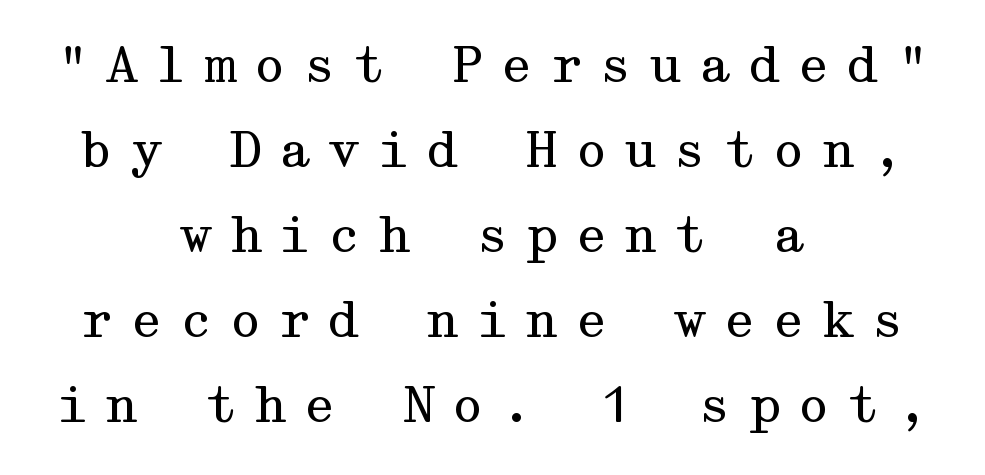
The image shows 48 px regular-weight, wide serif type, upright; set centered, line spacing 1.77x, unusually wide letter spacing (+0.33 em), not underlined; medium stroke contrast and a medium x-height.
